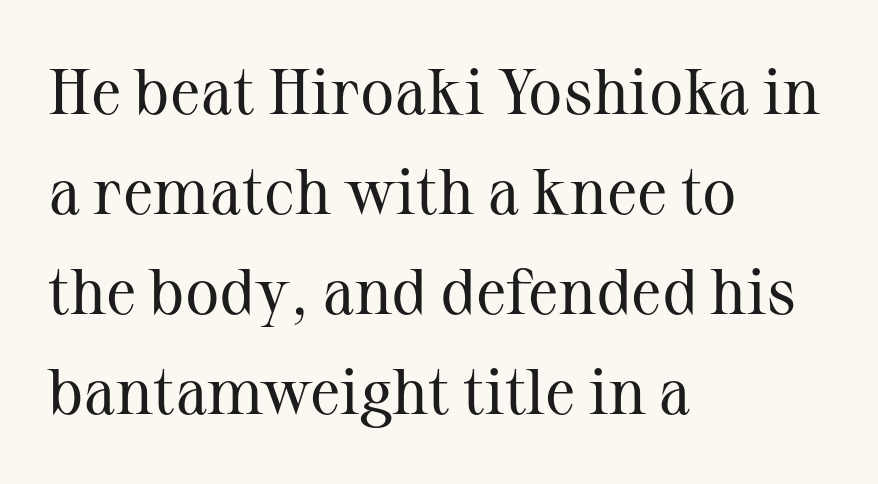
{"serif": "yes", "italic": "no", "bold": "no", "weight": "regular", "width": "normal", "stroke_contrast": "medium", "x_height": "medium", "monospaced": "no", "underline": "no", "align": "left", "line_spacing": "normal", "line_spacing_ratio": 1.56, "letter_spacing": "normal", "letter_spacing_em": 0.0, "glyph_px": 64}
